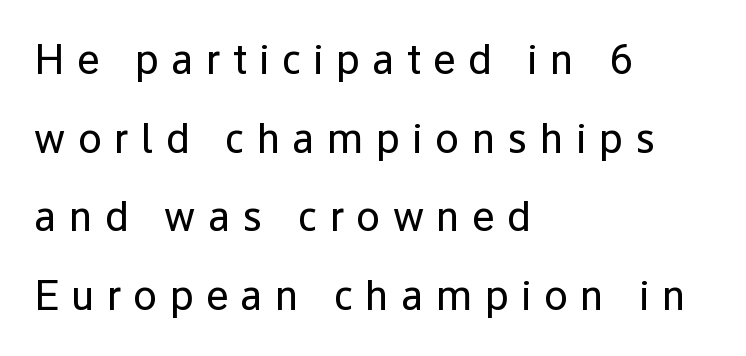
Q: Is the text bold? A: No.
Q: Is the text italic (slanted)? A: No, it is upright.
Q: Is the typeface a serif or a sans-serif typeface? A: Sans-serif.
Q: Is the text underlined? A: No.
Q: How is the paragraph aligned? A: Left-aligned.
Q: Is the spacing between letters normal or unusually wide? A: Unusually wide.
Q: Width (condensed, normal, or wide)? A: Normal.
Q: Stroke contrast? A: Low.
Q: x-height? A: Medium.
Q: Monospaced? A: No.
